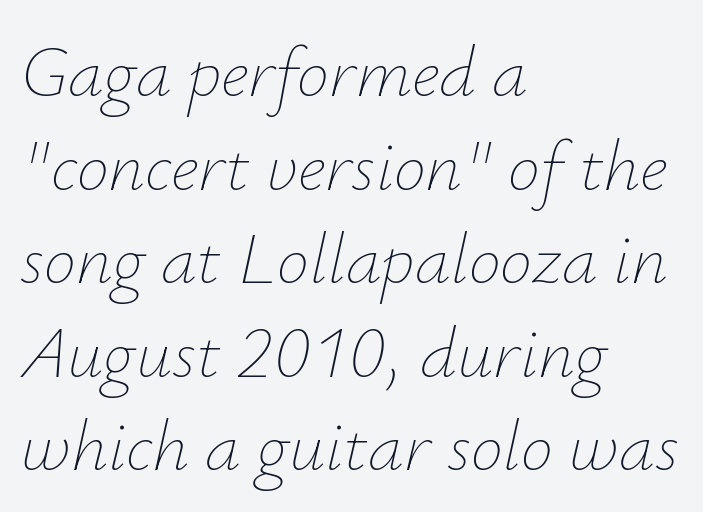
Q: Is the text bold? A: No.
Q: Is the text italic (slanted)? A: Yes, it leans right by about 12 degrees.
Q: Is the text underlined? A: No.
Q: How is the paragraph aligned? A: Left-aligned.
Q: Is the spacing between letters normal or unusually wide? A: Normal.
Q: Is the spacing between lines tight, normal or loose? A: Normal.
Q: Width (condensed, normal, or wide)? A: Normal.
Q: Stroke contrast? A: Low.
Q: x-height? A: Small.
Q: Monospaced? A: No.
